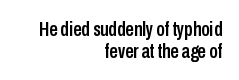
Q: Is the text italic (slanted)? A: No, it is upright.
Q: Is the text underlined? A: No.
Q: How is the paragraph aligned? A: Right-aligned.
Q: Is the spacing between letters normal or unusually wide? A: Normal.
Q: Is the spacing between lines tight, normal or loose? A: Tight.
